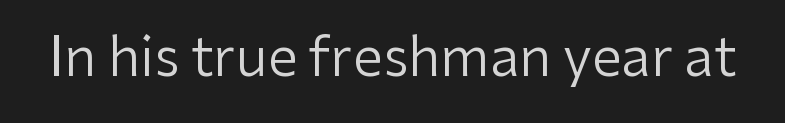
Q: Is the text bold? A: No.
Q: Is the text italic (slanted)? A: No, it is upright.
Q: Is the typeface a serif or a sans-serif typeface? A: Sans-serif.
Q: Is the text underlined? A: No.
Q: Is the spacing between letters normal or unusually wide? A: Normal.
Q: Width (condensed, normal, or wide)? A: Normal.
Q: Stroke contrast? A: Low.
Q: x-height? A: Medium.
Q: Monospaced? A: No.
